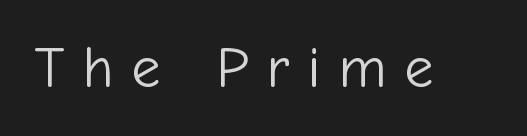
The image shows 58 px light sans-serif type, upright; set unusually wide letter spacing (+0.31 em), not underlined; low stroke contrast and a medium x-height.
